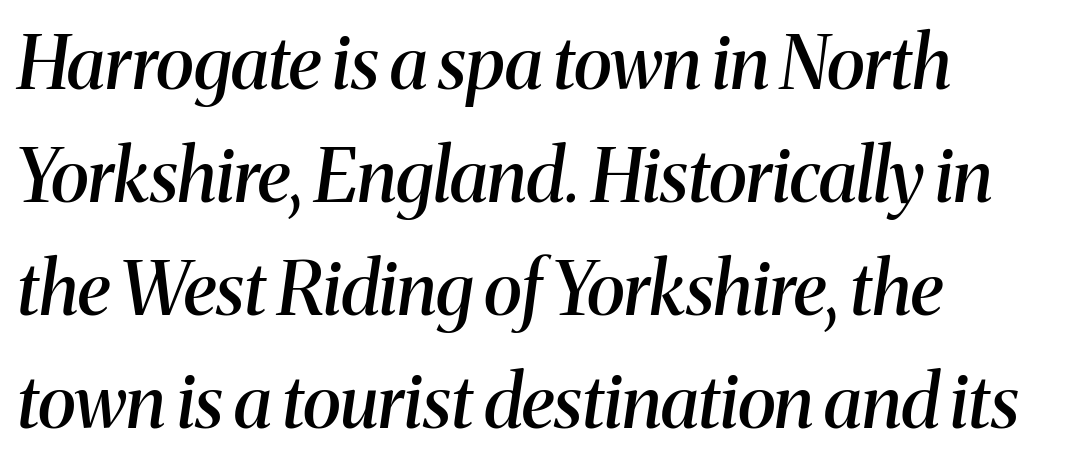
The glyphs in this specimen are seriffed. The vertical gap from one line to the next is medium. Leftover space on each line is placed entirely after the last word. Glyph-to-glyph distance matches everyday printed text. No word sits above an underline.
